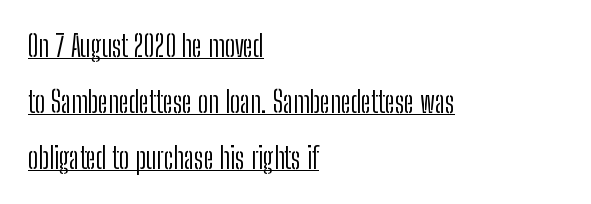
You can tell it's not italic because the verticals are truly vertical. Does the copy run flush right? No — it runs flush left. Stroke terminals: plain, sans-serif. The strokes are not fattened; the text isn't bold.
